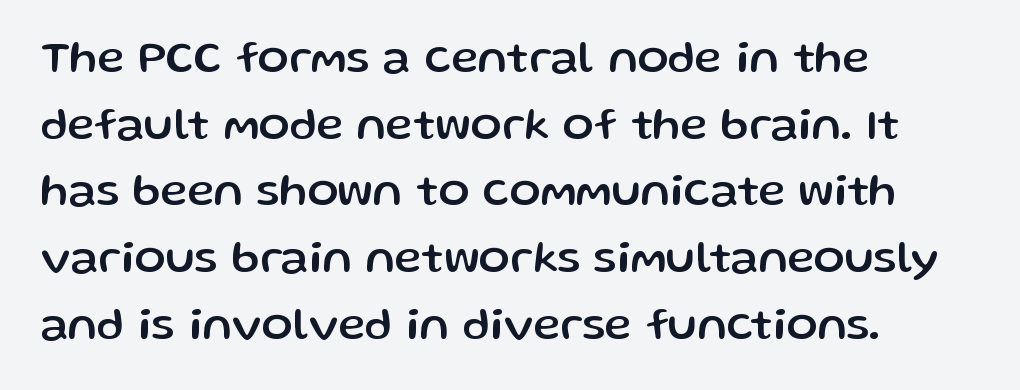
Q: Is the text italic (slanted)? A: No, it is upright.
Q: Is the typeface a serif or a sans-serif typeface? A: Sans-serif.
Q: Is the text underlined? A: No.
Q: How is the paragraph aligned? A: Left-aligned.
Q: Is the spacing between letters normal or unusually wide? A: Normal.
Q: Is the spacing between lines tight, normal or loose? A: Normal.
Q: Width (condensed, normal, or wide)? A: Normal.
Q: Stroke contrast? A: Low.
Q: x-height? A: Medium.
Q: Monospaced? A: No.
